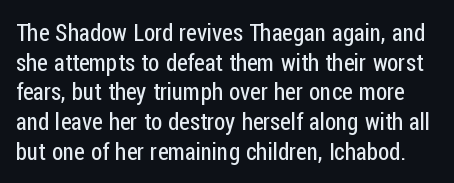
{"italic": "no", "bold": "no", "underline": "no", "line_spacing": "normal", "line_spacing_ratio": 1.29, "letter_spacing": "normal", "letter_spacing_em": 0.0, "glyph_px": 23}
